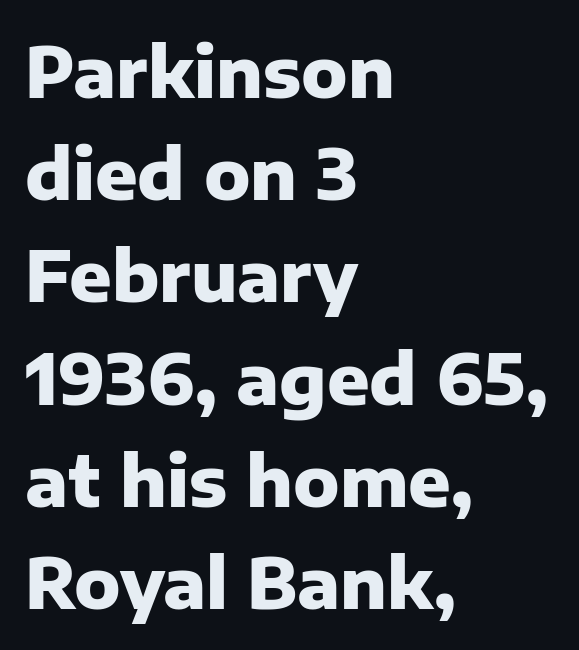
The image shows 70 px heavy sans-serif type, upright; set left-aligned, normal line spacing (1.46x), normal letter spacing, not underlined; low stroke contrast and a medium x-height.
